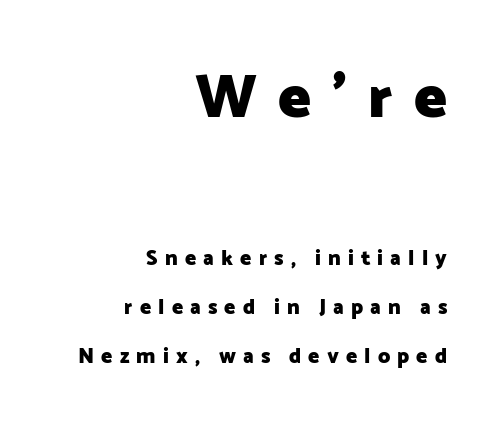
There is plenty of visible air inserted between adjacent glyphs. Compared with a flush-left layout, this one pins lines to the opposite, right side. The type family on display is of the sans-serif kind. Quick note: not italic, upright. These lines stand farther apart than default settings would place them. Does the bottom block carry the larger type? No, the top block does.
